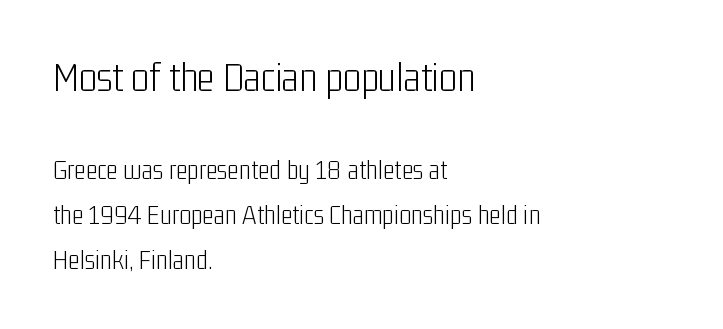
{"serif": "no", "italic": "no", "bold": "no", "weight": "light", "width": "condensed", "stroke_contrast": "low", "x_height": "medium", "monospaced": "no", "underline": "no", "align": "left", "line_spacing": "normal", "line_spacing_ratio": 1.61, "letter_spacing": "normal", "letter_spacing_em": 0.0, "larger_block": "first", "size_ratio": 1.5, "glyph_px": 42}
